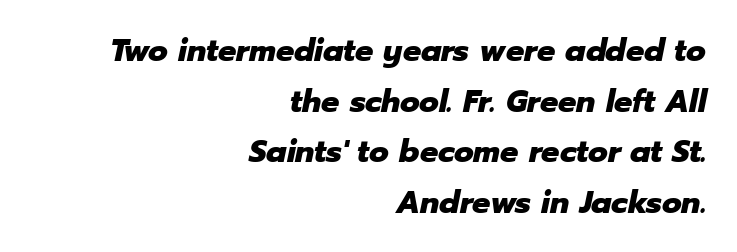
Q: Is the text bold? A: Yes.
Q: Is the text italic (slanted)? A: Yes, it leans right by about 12 degrees.
Q: Is the text underlined? A: No.
Q: How is the paragraph aligned? A: Right-aligned.
Q: Is the spacing between letters normal or unusually wide? A: Normal.
Q: Is the spacing between lines tight, normal or loose? A: Normal.
Q: Width (condensed, normal, or wide)? A: Normal.
Q: Stroke contrast? A: Low.
Q: x-height? A: Medium.
Q: Monospaced? A: No.
